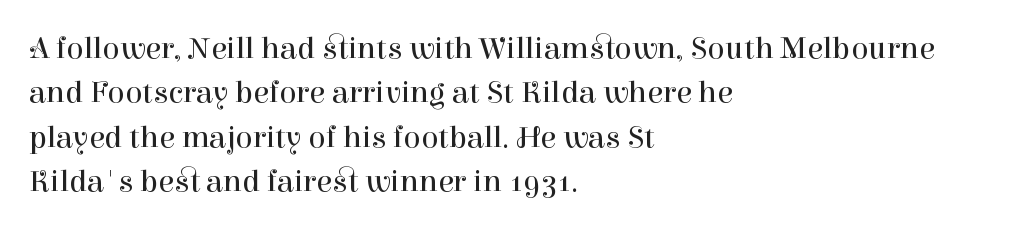
{"serif": "yes", "italic": "no", "bold": "no", "weight": "regular", "width": "normal", "stroke_contrast": "high", "x_height": "medium", "monospaced": "no", "underline": "no", "align": "left", "line_spacing": "normal", "line_spacing_ratio": 1.39, "letter_spacing": "normal", "letter_spacing_em": 0.0, "glyph_px": 32}
